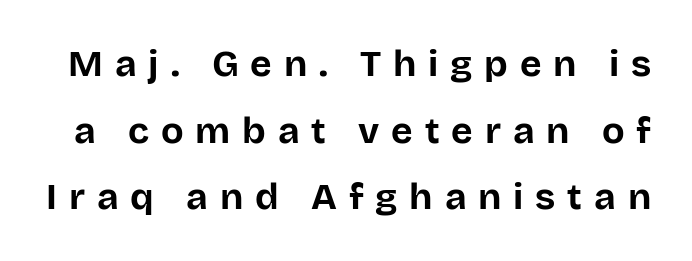
{"serif": "no", "italic": "no", "bold": "yes", "weight": "bold", "width": "normal", "stroke_contrast": "low", "x_height": "large", "monospaced": "no", "underline": "no", "line_spacing_ratio": 1.8, "letter_spacing": "wide", "letter_spacing_em": 0.32, "glyph_px": 37}
